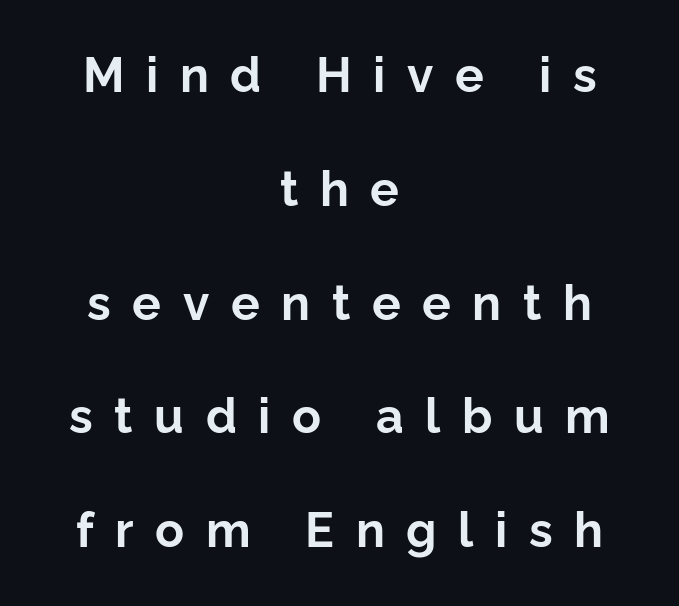
Letter spacing: wide. Rendered with straight, roman letterforms. The letters advance in unequal steps, a hallmark of proportional type. The words here are not underlined. This is heavy type, rendered in bold.
